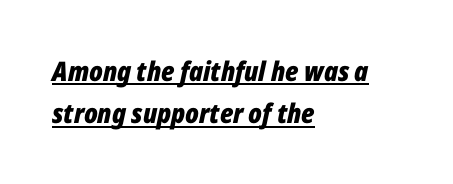
Q: Is the text bold? A: Yes.
Q: Is the text italic (slanted)? A: Yes, it leans right by about 12 degrees.
Q: Is the text underlined? A: Yes.
Q: How is the paragraph aligned? A: Left-aligned.
Q: Is the spacing between letters normal or unusually wide? A: Normal.
Q: Is the spacing between lines tight, normal or loose? A: Normal.
